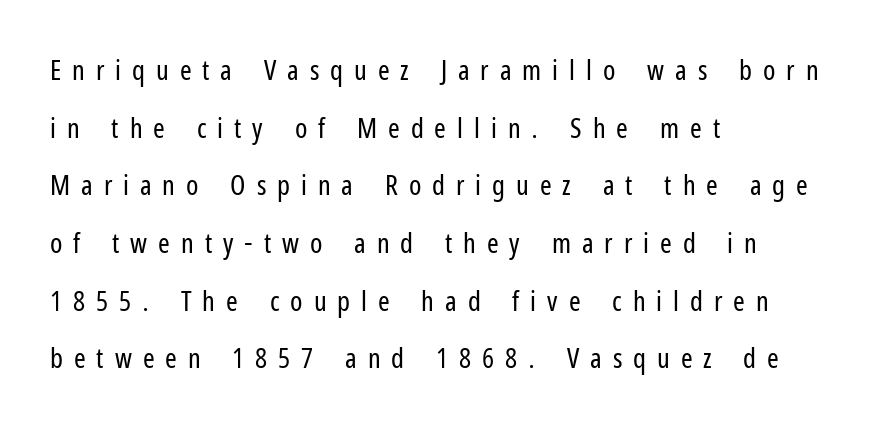
Think standard paragraph weight, or any step lighter than that. You can tell it's not italic because the verticals are truly vertical. Notice the wide empty band between every row — that's loose leading. Caption: expanded tracking, letters set apart.
